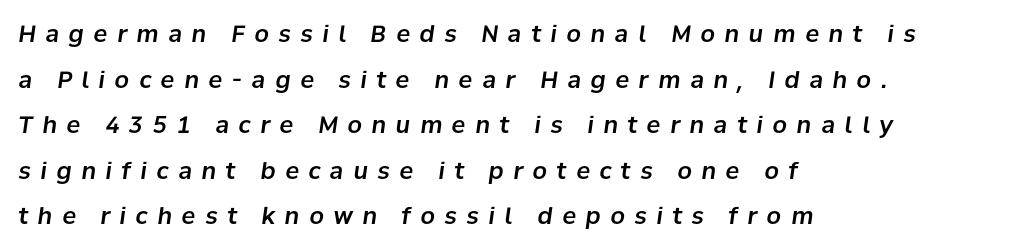
The image shows 23 px text type, italic (leaning right); set left-aligned, loose line spacing (1.98x), unusually wide letter spacing (+0.42 em), not underlined.
